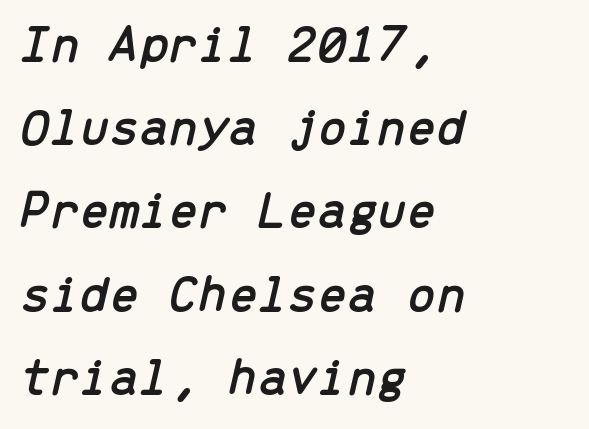
{"italic": "yes", "lean": "right", "slant_degrees": 13, "width": "normal", "stroke_contrast": "low", "x_height": "medium", "monospaced": "yes", "underline": "no", "align": "left", "line_spacing": "normal", "line_spacing_ratio": 1.57, "letter_spacing": "normal", "letter_spacing_em": 0.0, "glyph_px": 53}
